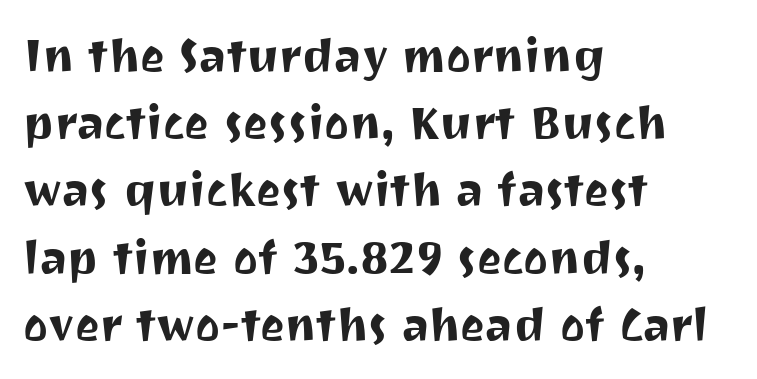
{"serif": "no", "italic": "no", "width": "normal", "stroke_contrast": "medium", "x_height": "medium", "monospaced": "no", "underline": "no", "align": "left", "line_spacing": "normal", "line_spacing_ratio": 1.43, "letter_spacing": "normal", "letter_spacing_em": 0.0, "glyph_px": 47}
